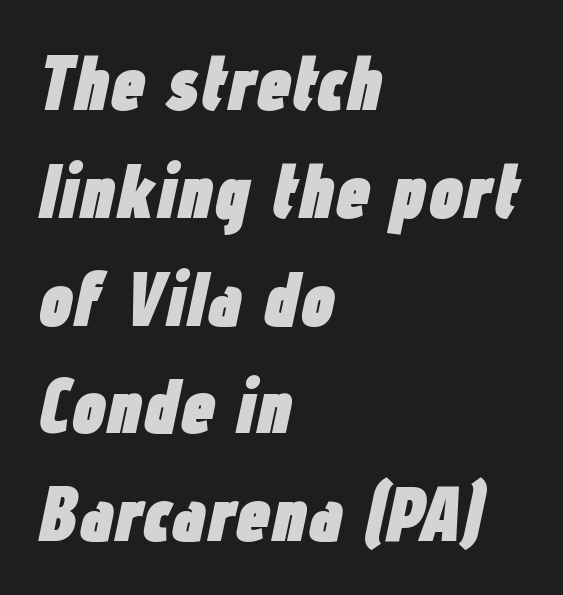
The image shows 77 px heavy, condensed type, italic (leaning right); set left-aligned, normal line spacing (1.4x), normal letter spacing, not underlined; low stroke contrast and a medium x-height.
